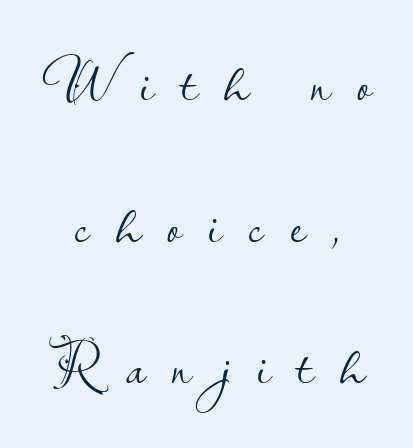
Nothing heavy about these letters — not bold at all. The baseline area is clear. Each new line begins a long way beneath the previous one. The typeface chosen for these lines omits serifs. The tracking reads as deliberately expanded to a designer's eye.
